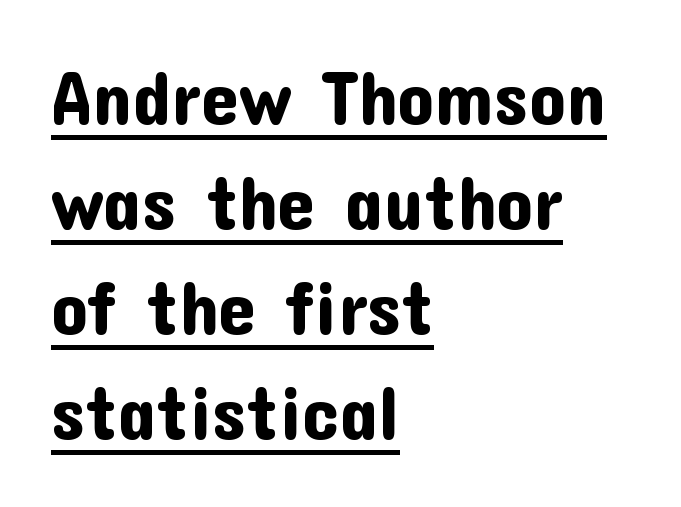
Q: Is the text italic (slanted)? A: No, it is upright.
Q: Is the typeface a serif or a sans-serif typeface? A: Sans-serif.
Q: Is the text underlined? A: Yes.
Q: How is the paragraph aligned? A: Left-aligned.
Q: Is the spacing between letters normal or unusually wide? A: Normal.
Q: Is the spacing between lines tight, normal or loose? A: Normal.
Q: Width (condensed, normal, or wide)? A: Normal.
Q: Stroke contrast? A: Low.
Q: x-height? A: Medium.
Q: Monospaced? A: No.
